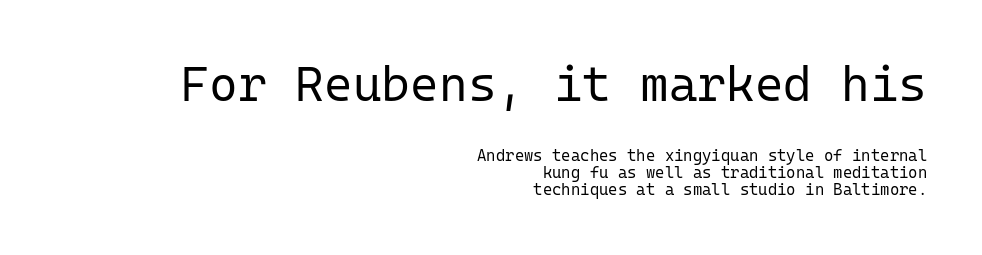
{"serif": "no", "italic": "no", "bold": "no", "weight": "regular", "width": "normal", "stroke_contrast": "low", "x_height": "medium", "monospaced": "yes", "underline": "no", "align": "right", "line_spacing": "tight", "line_spacing_ratio": 1.06, "letter_spacing": "normal", "letter_spacing_em": 0.0, "larger_block": "first", "size_ratio": 3.06, "glyph_px": 49}
